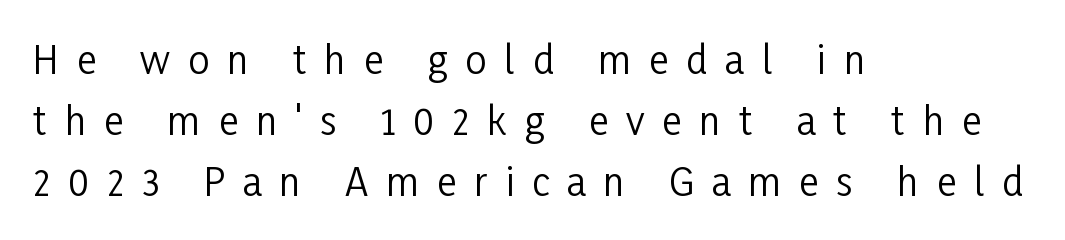
Q: Is the text bold? A: No.
Q: Is the text italic (slanted)? A: No, it is upright.
Q: Is the typeface a serif or a sans-serif typeface? A: Sans-serif.
Q: Is the text underlined? A: No.
Q: How is the paragraph aligned? A: Left-aligned.
Q: Is the spacing between letters normal or unusually wide? A: Unusually wide.
Q: Is the spacing between lines tight, normal or loose? A: Normal.
Q: Width (condensed, normal, or wide)? A: Condensed.
Q: Stroke contrast? A: Low.
Q: x-height? A: Medium.
Q: Monospaced? A: No.
